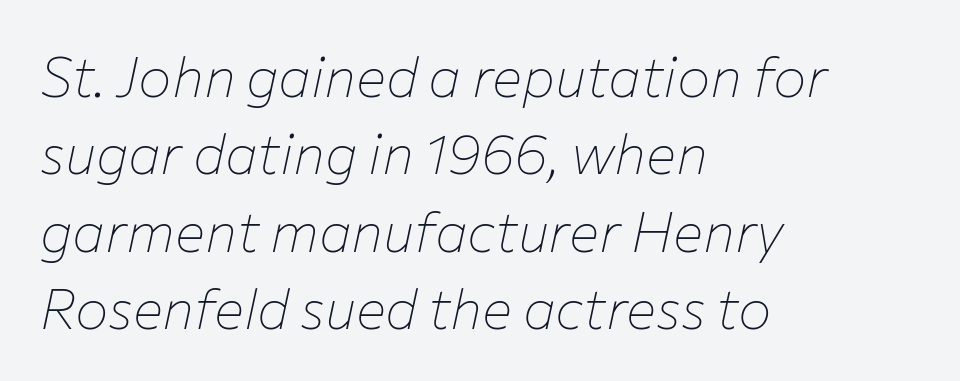
Q: Is the text bold? A: No.
Q: Is the text italic (slanted)? A: Yes, it leans right by about 12 degrees.
Q: Is the text underlined? A: No.
Q: How is the paragraph aligned? A: Left-aligned.
Q: Is the spacing between letters normal or unusually wide? A: Normal.
Q: Is the spacing between lines tight, normal or loose? A: Normal.
Q: Width (condensed, normal, or wide)? A: Normal.
Q: Stroke contrast? A: Low.
Q: x-height? A: Medium.
Q: Monospaced? A: No.
